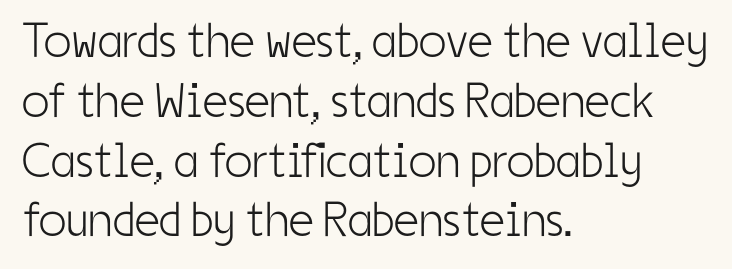
Q: Is the text bold? A: No.
Q: Is the text italic (slanted)? A: No, it is upright.
Q: Is the typeface a serif or a sans-serif typeface? A: Sans-serif.
Q: Is the text underlined? A: No.
Q: How is the paragraph aligned? A: Left-aligned.
Q: Is the spacing between letters normal or unusually wide? A: Normal.
Q: Width (condensed, normal, or wide)? A: Condensed.
Q: Stroke contrast? A: Low.
Q: x-height? A: Medium.
Q: Monospaced? A: No.
